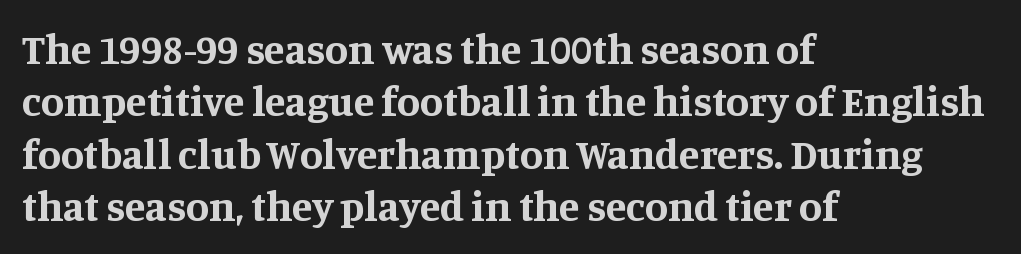
{"serif": "yes", "italic": "no", "bold": "yes", "weight": "bold", "width": "normal", "stroke_contrast": "medium", "x_height": "large", "monospaced": "no", "underline": "no", "align": "left", "line_spacing": "normal", "line_spacing_ratio": 1.25, "letter_spacing": "normal", "letter_spacing_em": 0.0, "glyph_px": 42}
